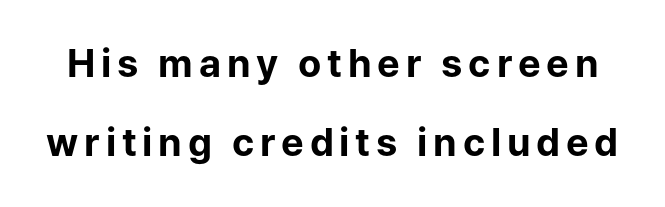
The image shows 38 px bold sans-serif type, upright; set loose line spacing (2.09x), not underlined; low stroke contrast and a medium x-height.
